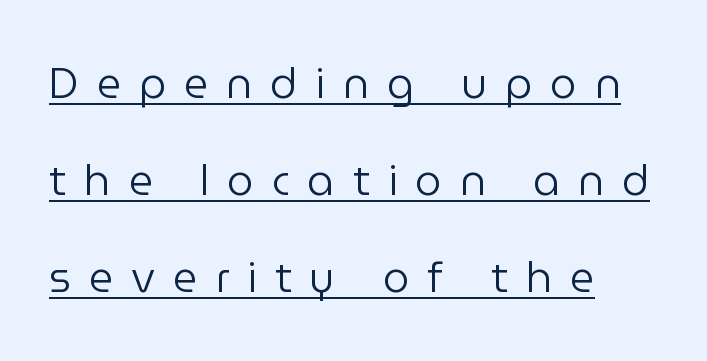
This rendering features underlined lettering. Does the leading feel generous? Absolutely, it's lavish. Character widths vary here, with narrow letters taking less room than wide ones. Compared with typical body copy, the letter spacing here is much looser.
